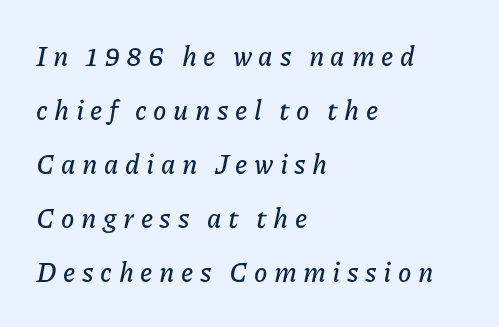
The image shows 27 px text type, italic (leaning right); set left-aligned, loose line spacing (2.0x), unusually wide letter spacing (+0.24 em), not underlined.
